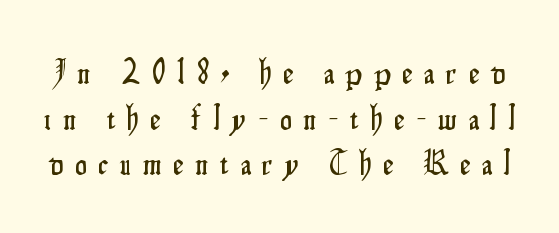
{"serif": "no", "italic": "no", "width": "condensed", "stroke_contrast": "low", "x_height": "small", "monospaced": "no", "underline": "no", "line_spacing": "normal", "line_spacing_ratio": 1.38, "letter_spacing": "wide", "letter_spacing_em": 0.36, "glyph_px": 33}
